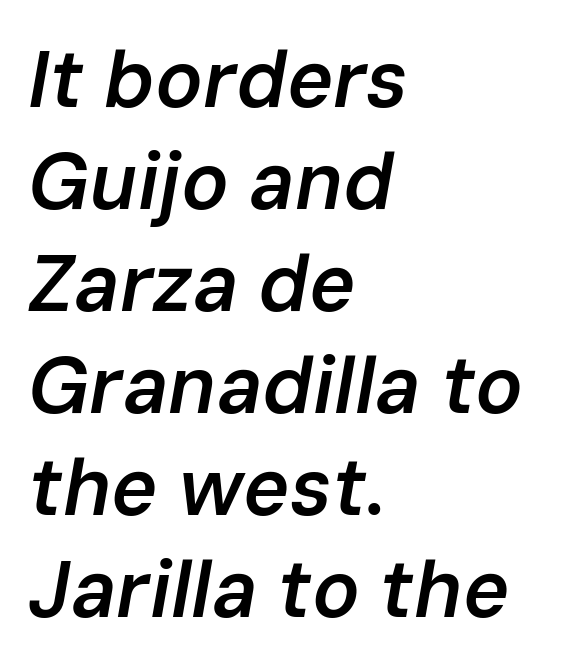
The image shows 79 px semibold type, italic (leaning right); set left-aligned, normal line spacing (1.29x), normal letter spacing, not underlined; low stroke contrast and a medium x-height.
